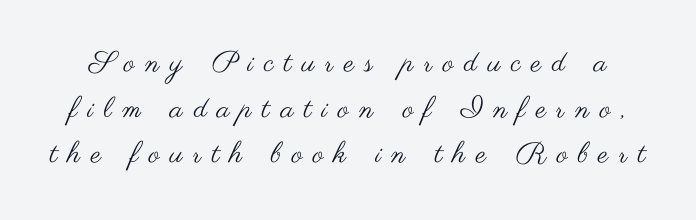
{"serif": "no", "bold": "no", "weight": "regular", "width": "wide", "stroke_contrast": "medium", "x_height": "small", "monospaced": "no", "underline": "no", "line_spacing": "normal", "line_spacing_ratio": 1.57, "letter_spacing": "wide", "letter_spacing_em": 0.36, "glyph_px": 29}
